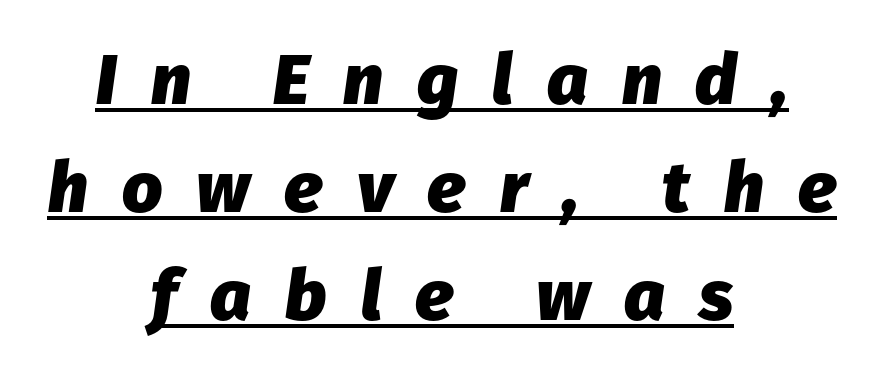
The image shows 71 px heavy type, italic (leaning right); set centered, normal line spacing (1.52x), unusually wide letter spacing (+0.48 em), underlined; low stroke contrast and a medium x-height.
